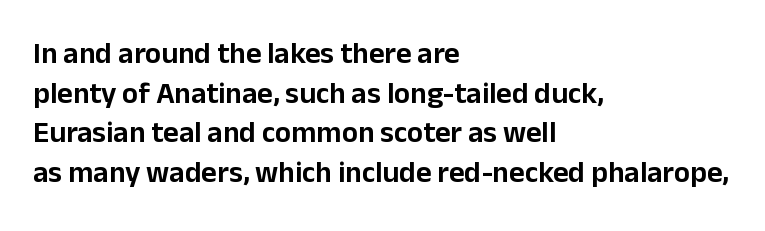
The face used here is proportionally spaced, like ordinary book or web type. A typesetter would mark this as roman, not italic. Grotesque or geometric, the face here clearly has no serifs. Inter-character spacing is left at the font's built-in metrics.
